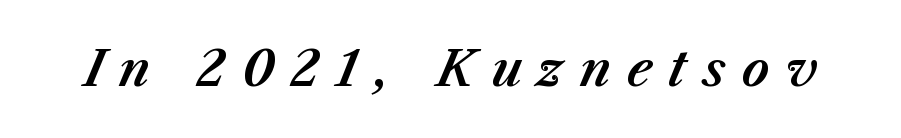
The image shows 48 px text type, italic (leaning right); set unusually wide letter spacing (+0.34 em), not underlined; medium stroke contrast and a medium x-height.
